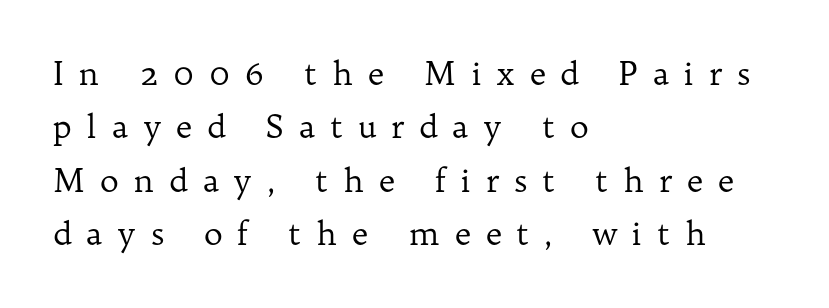
{"serif": "yes", "italic": "no", "bold": "no", "weight": "regular", "width": "normal", "stroke_contrast": "low", "x_height": "medium", "monospaced": "no", "underline": "no", "align": "left", "line_spacing": "normal", "line_spacing_ratio": 1.67, "letter_spacing": "wide", "letter_spacing_em": 0.46, "glyph_px": 32}
